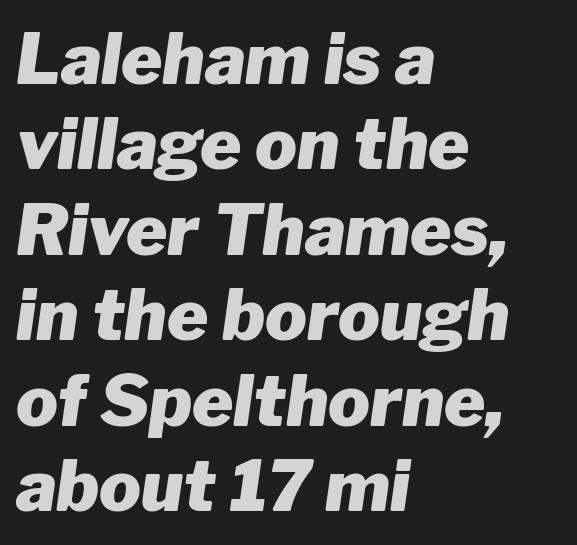
{"italic": "yes", "lean": "right", "slant_degrees": 8, "bold": "yes", "weight": "heavy", "width": "normal", "stroke_contrast": "low", "x_height": "medium", "monospaced": "no", "underline": "no", "align": "left", "line_spacing_ratio": 1.22, "letter_spacing": "normal", "letter_spacing_em": 0.0, "glyph_px": 70}
